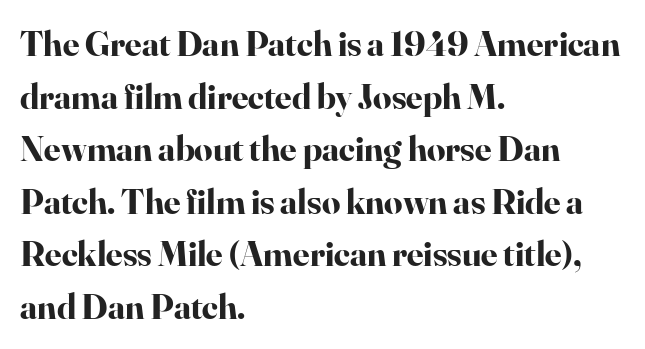
Baseline-to-baseline distance is the conventional proportion of letter height. Varying glyph widths throughout — classic text-font behaviour. Nobody drew a line under any word here. The face used here is rendered with its standard letterfit.
